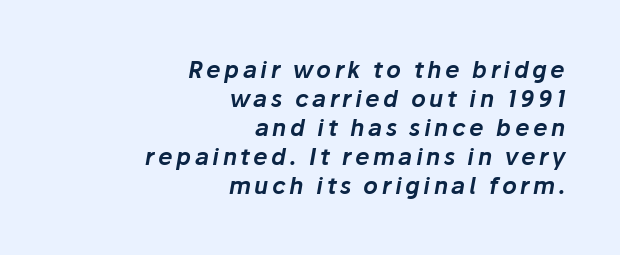
{"italic": "yes", "lean": "right", "slant_degrees": 10, "underline": "no", "align": "right", "line_spacing": "normal", "line_spacing_ratio": 1.26, "glyph_px": 23}
